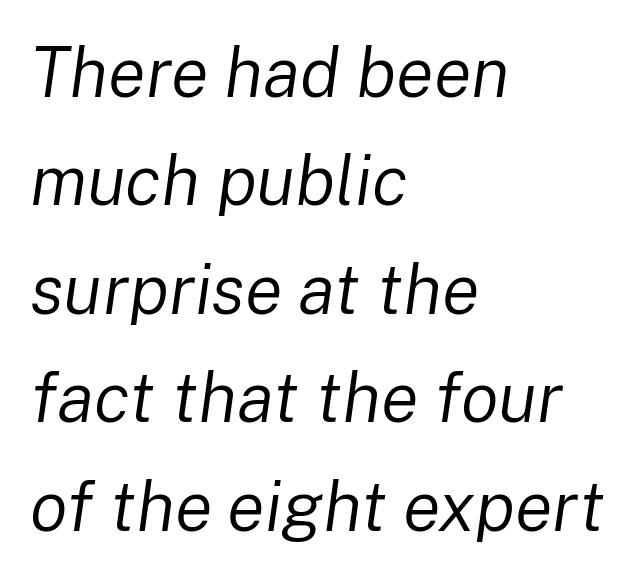
{"italic": "yes", "lean": "right", "slant_degrees": 8, "bold": "no", "weight": "regular", "width": "normal", "stroke_contrast": "low", "x_height": "medium", "monospaced": "no", "underline": "no", "align": "left", "line_spacing": "normal", "line_spacing_ratio": 1.55, "letter_spacing": "normal", "letter_spacing_em": 0.0, "glyph_px": 70}
